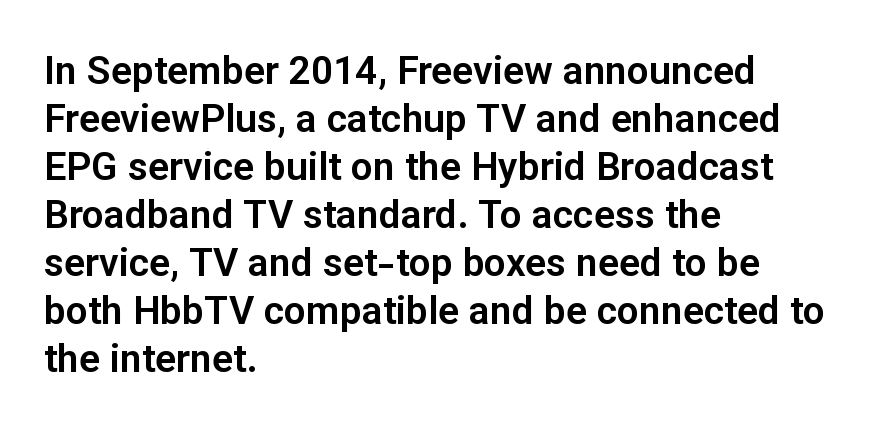
Q: Is the text italic (slanted)? A: No, it is upright.
Q: Is the typeface a serif or a sans-serif typeface? A: Sans-serif.
Q: Is the text underlined? A: No.
Q: How is the paragraph aligned? A: Left-aligned.
Q: Is the spacing between letters normal or unusually wide? A: Normal.
Q: Width (condensed, normal, or wide)? A: Normal.
Q: Stroke contrast? A: Low.
Q: x-height? A: Medium.
Q: Monospaced? A: No.
